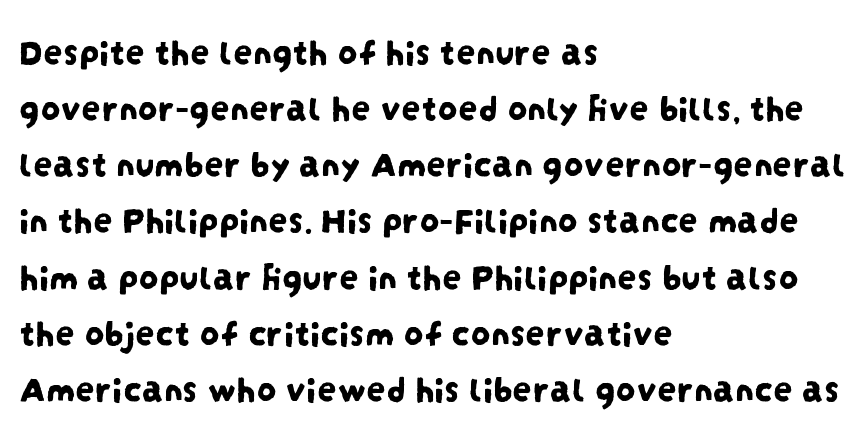
The image shows 39 px condensed sans-serif type; set left-aligned, normal line spacing (1.44x), normal letter spacing, not underlined; low stroke contrast and a large x-height.
